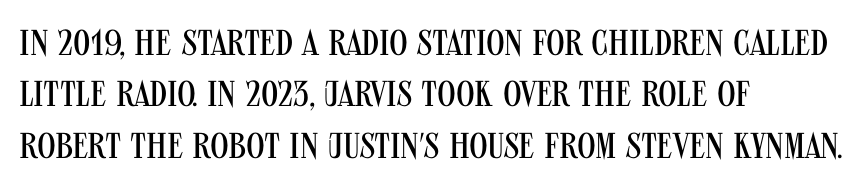
The designer left line spacing at the default. What kind of face is this? One without serifs — a sans. Characters remain perfectly vertical along every line. Letters have the restrained weight of plain body copy at most.
